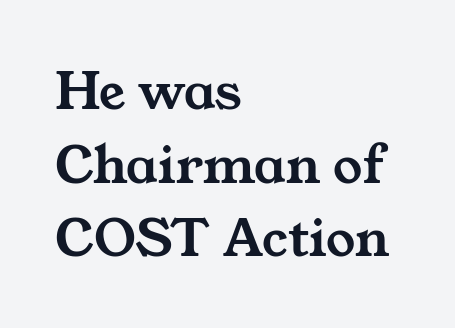
What kind of face is this? One with serifs. Beneath every word, the page is bare. Each word holds together tightly as a unit, with standard inter-letter gaps. Leftover space on each line is placed entirely after the last word.
